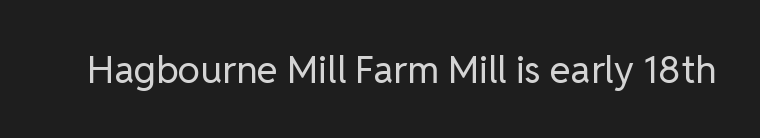
Q: Is the text bold? A: No.
Q: Is the text italic (slanted)? A: No, it is upright.
Q: Is the typeface a serif or a sans-serif typeface? A: Sans-serif.
Q: Is the text underlined? A: No.
Q: Is the spacing between letters normal or unusually wide? A: Normal.
Q: Width (condensed, normal, or wide)? A: Normal.
Q: Stroke contrast? A: Low.
Q: x-height? A: Medium.
Q: Monospaced? A: No.
